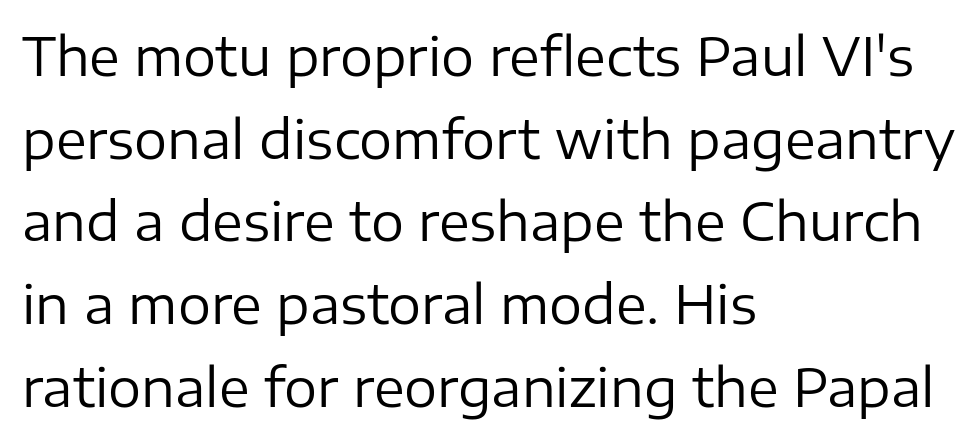
The image shows 52 px regular-weight sans-serif type, upright; set left-aligned, normal line spacing (1.59x), normal letter spacing, not underlined; low stroke contrast and a medium x-height.
